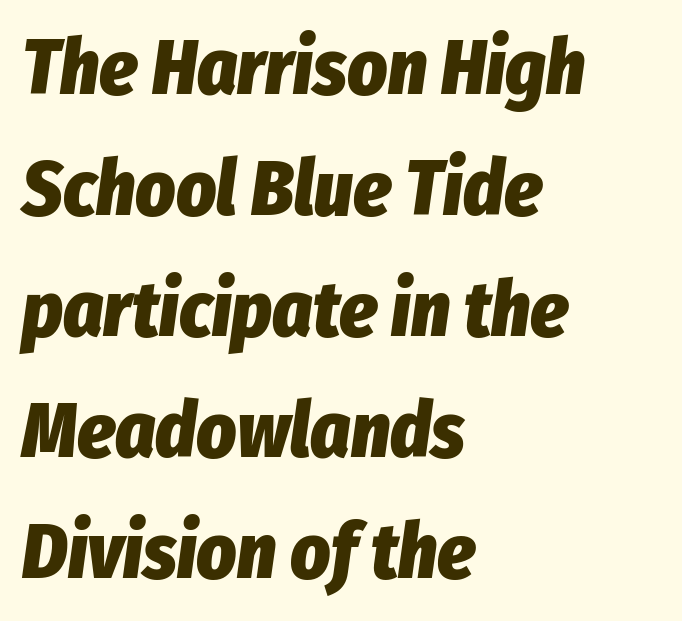
{"italic": "yes", "lean": "right", "slant_degrees": 8, "bold": "yes", "weight": "heavy", "width": "condensed", "stroke_contrast": "low", "x_height": "medium", "monospaced": "no", "underline": "no", "align": "left", "line_spacing": "normal", "line_spacing_ratio": 1.57, "letter_spacing": "normal", "letter_spacing_em": 0.0, "glyph_px": 77}
